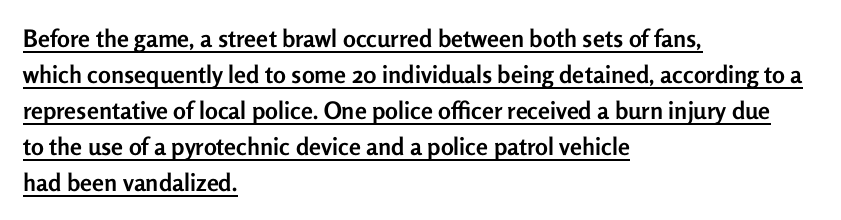
{"italic": "no", "bold": "yes", "underline": "yes", "align": "left", "line_spacing": "normal", "line_spacing_ratio": 1.5, "letter_spacing": "normal", "letter_spacing_em": 0.0, "glyph_px": 24}
